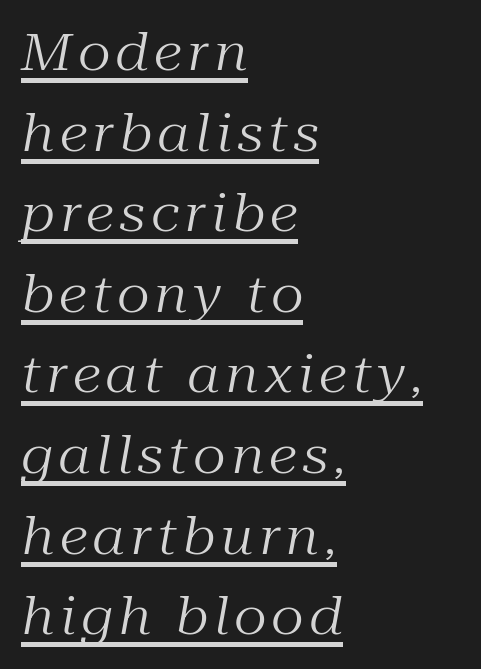
Q: Is the text bold? A: No.
Q: Is the text italic (slanted)? A: Yes, it leans right by about 10 degrees.
Q: Is the typeface a serif or a sans-serif typeface? A: Serif.
Q: Is the text underlined? A: Yes.
Q: How is the paragraph aligned? A: Left-aligned.
Q: Is the spacing between lines tight, normal or loose? A: Normal.
Q: Width (condensed, normal, or wide)? A: Normal.
Q: Stroke contrast? A: Medium.
Q: x-height? A: Medium.
Q: Monospaced? A: No.
